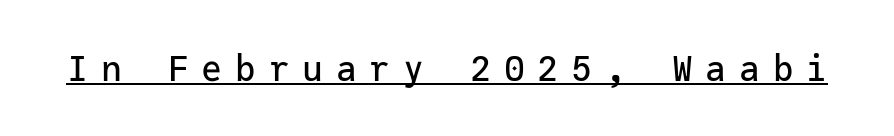
The image shows 35 px sans-serif type, upright, monospaced; set unusually wide letter spacing (+0.36 em), underlined; low stroke contrast and a medium x-height.
